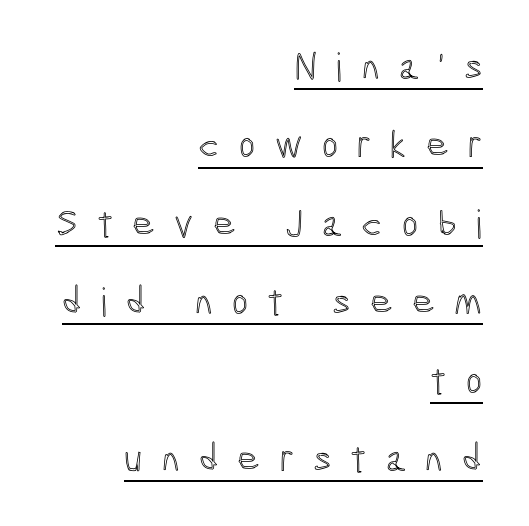
The image shows 39 px condensed type, upright; set right-aligned, loose line spacing (2.01x), unusually wide letter spacing (+0.49 em), underlined; a medium x-height.
